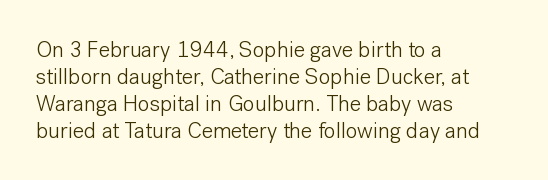
The image shows 22 px text type, upright; set left-aligned, line spacing 1.22x, normal letter spacing, not underlined.
